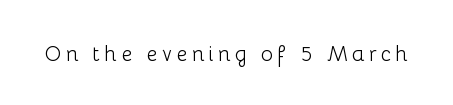
Italic? Not at all — the glyphs are vertical. The zone under the glyphs is completely vacant. Letter spacing: wide. Nothing heavy about these letters — not bold at all.
